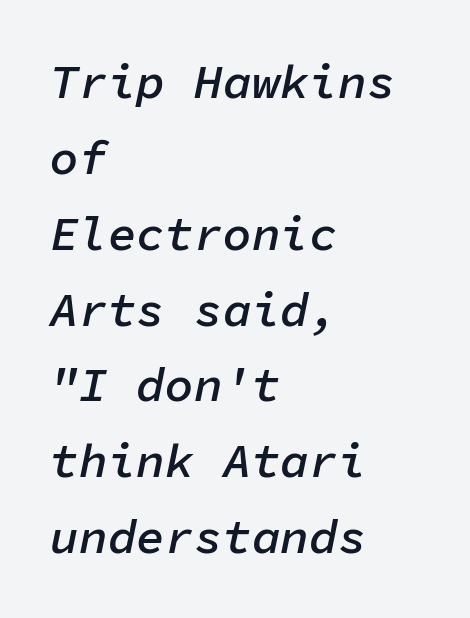
Every letter is mildly thick-stroked: semibold rather than bold. Horizontal bands of white between lines are of average thickness. The rendering applies a slant to the glyphs. Honestly, the letter spacing is just normal — you wouldn't notice it. The rendering uses typewriter-style spacing with identical character cells.
